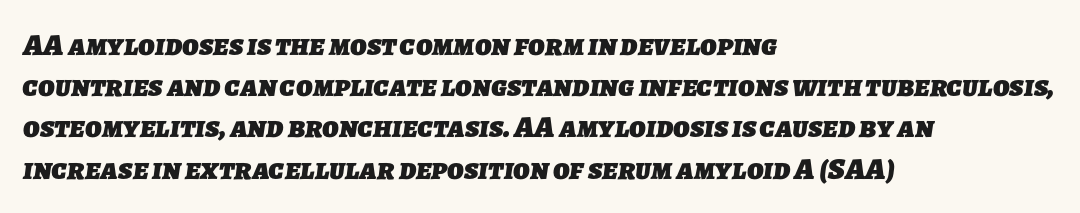
{"serif": "no", "bold": "yes", "weight": "heavy", "width": "normal", "stroke_contrast": "low", "x_height": "medium", "monospaced": "no", "underline": "no", "align": "left", "line_spacing": "normal", "line_spacing_ratio": 1.33, "letter_spacing": "normal", "letter_spacing_em": 0.0, "glyph_px": 31}
